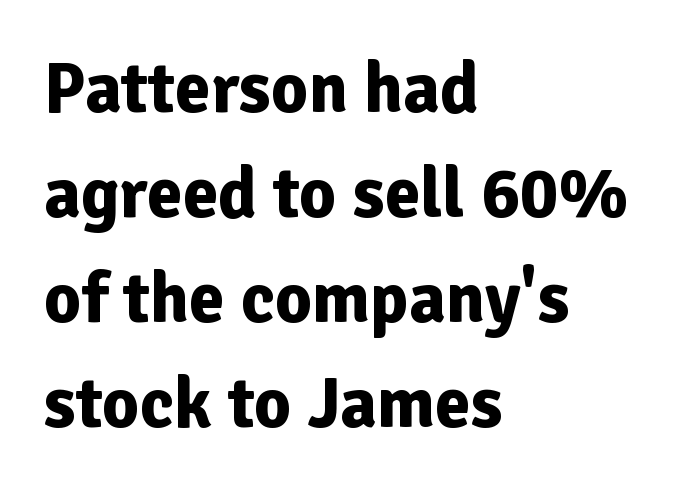
The image shows 72 px bold sans-serif type, upright; set left-aligned, normal line spacing (1.46x), normal letter spacing, not underlined; low stroke contrast and a medium x-height.
